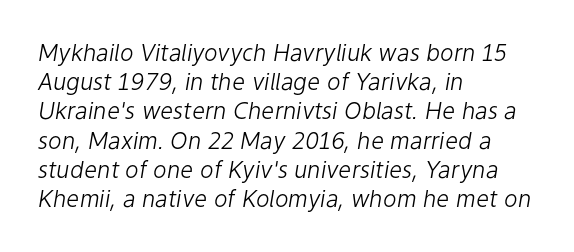
{"italic": "yes", "lean": "right", "slant_degrees": 9, "bold": "no", "underline": "no", "align": "left", "line_spacing": "normal", "line_spacing_ratio": 1.27, "letter_spacing": "normal", "letter_spacing_em": 0.0, "glyph_px": 23}
